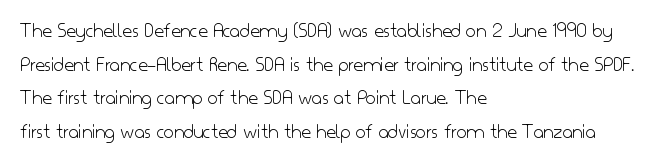
{"italic": "no", "bold": "no", "underline": "no", "align": "left", "line_spacing": "normal", "line_spacing_ratio": 1.6, "letter_spacing": "normal", "letter_spacing_em": 0.0, "glyph_px": 21}
